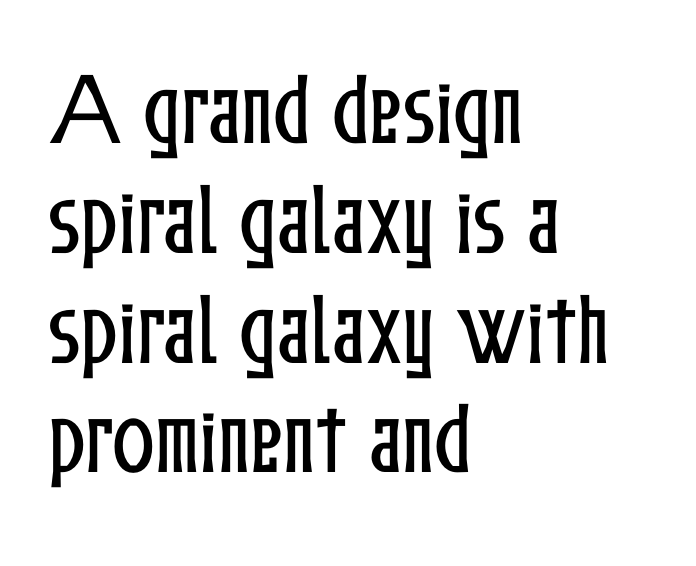
A normal amount of white space separates one row of letters from the next. Vertical strokes here are truly vertical. Notice how the passage keeps a crisp vertical edge on the left only. The rendering keeps characters at their native spacing. Words float on clear page, feet unadorned. The rendering uses natural spacing where letterforms have individual widths.
